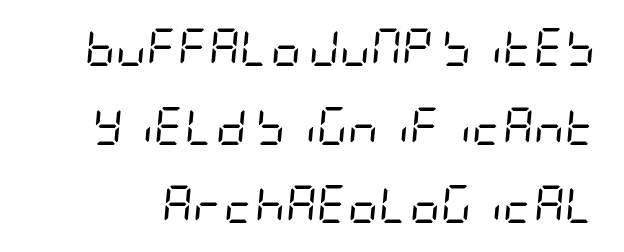
The image shows 38 px regular-weight, condensed type, italic (leaning right); set loose line spacing (2.07x), normal letter spacing, not underlined; low stroke contrast and a large x-height.
